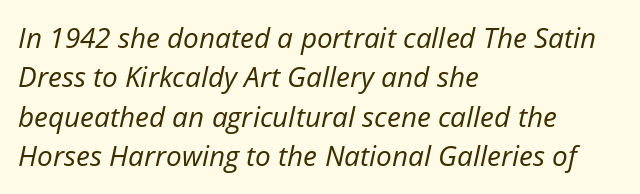
The image shows 28 px regular-weight type, italic (leaning right); set left-aligned, normal line spacing (1.41x), normal letter spacing, not underlined; low stroke contrast and a medium x-height.
